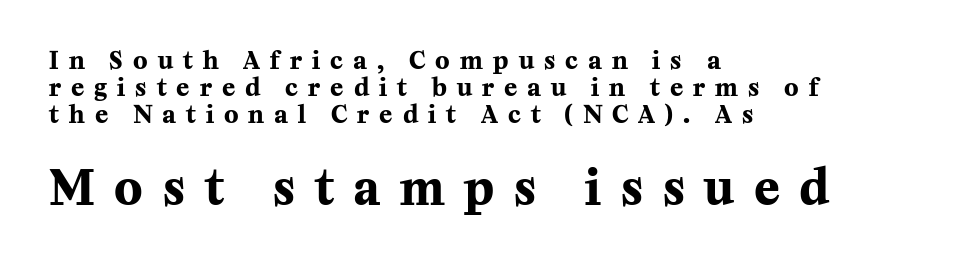
{"serif": "yes", "italic": "no", "bold": "yes", "weight": "bold", "width": "normal", "stroke_contrast": "medium", "x_height": "medium", "monospaced": "no", "underline": "no", "align": "left", "line_spacing": "tight", "line_spacing_ratio": 1.12, "letter_spacing": "wide", "letter_spacing_em": 0.42, "larger_block": "second", "size_ratio": 1.96, "glyph_px": 47}
